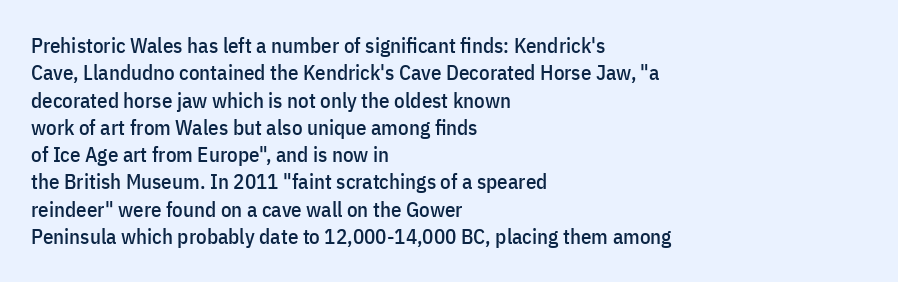
{"italic": "no", "underline": "no", "align": "left", "line_spacing": "normal", "line_spacing_ratio": 1.3, "letter_spacing": "normal", "letter_spacing_em": 0.0, "glyph_px": 21}
